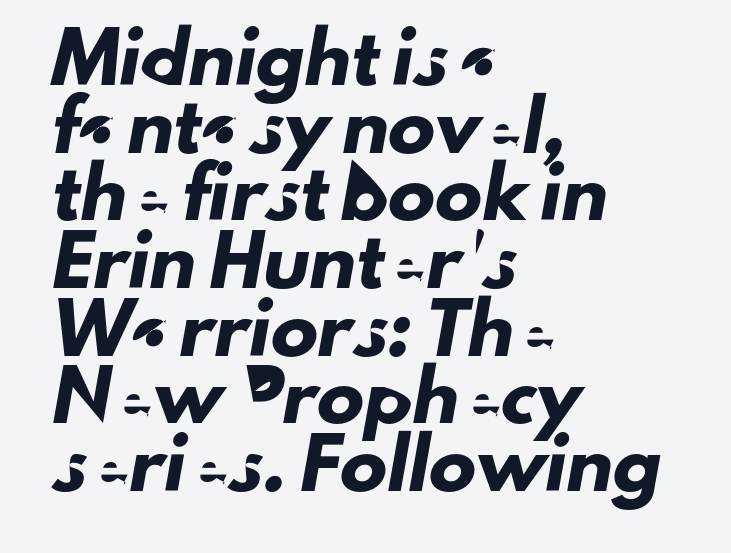
The line-height multiplier appears to be the usual default. The lines in this sample share a left origin and differ only in where they stop. The text was rendered using a sans face with plain stroke endings. The foot of each line stays bare and open.
